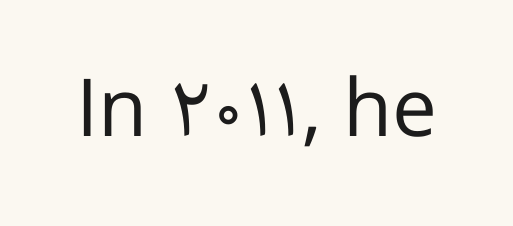
{"serif": "no", "italic": "no", "bold": "no", "weight": "regular", "width": "normal", "stroke_contrast": "low", "x_height": "medium", "monospaced": "no", "underline": "no", "letter_spacing": "normal", "letter_spacing_em": 0.0, "glyph_px": 80}
